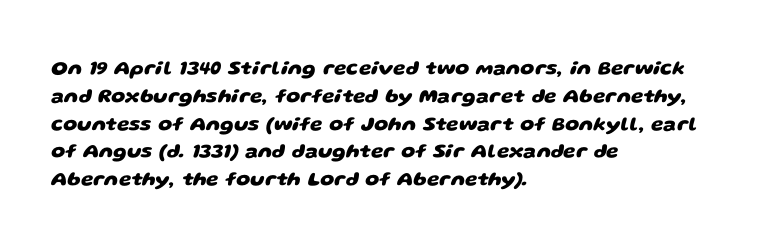
The image shows 20 px bold type; set left-aligned, normal line spacing (1.39x), normal letter spacing, not underlined.
